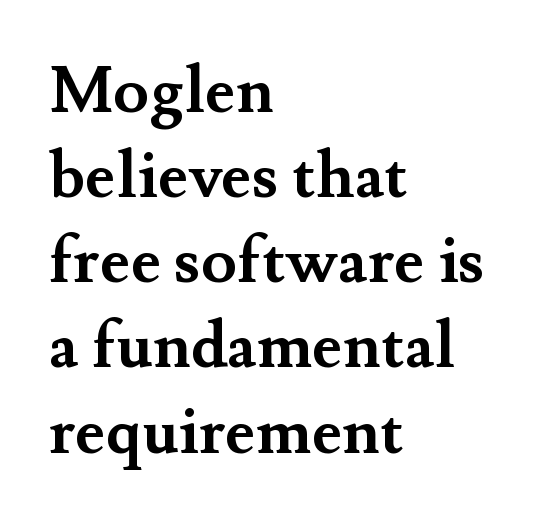
The image shows 65 px semibold serif type, upright; set left-aligned, normal line spacing (1.31x), normal letter spacing, not underlined; medium stroke contrast and a small x-height.
